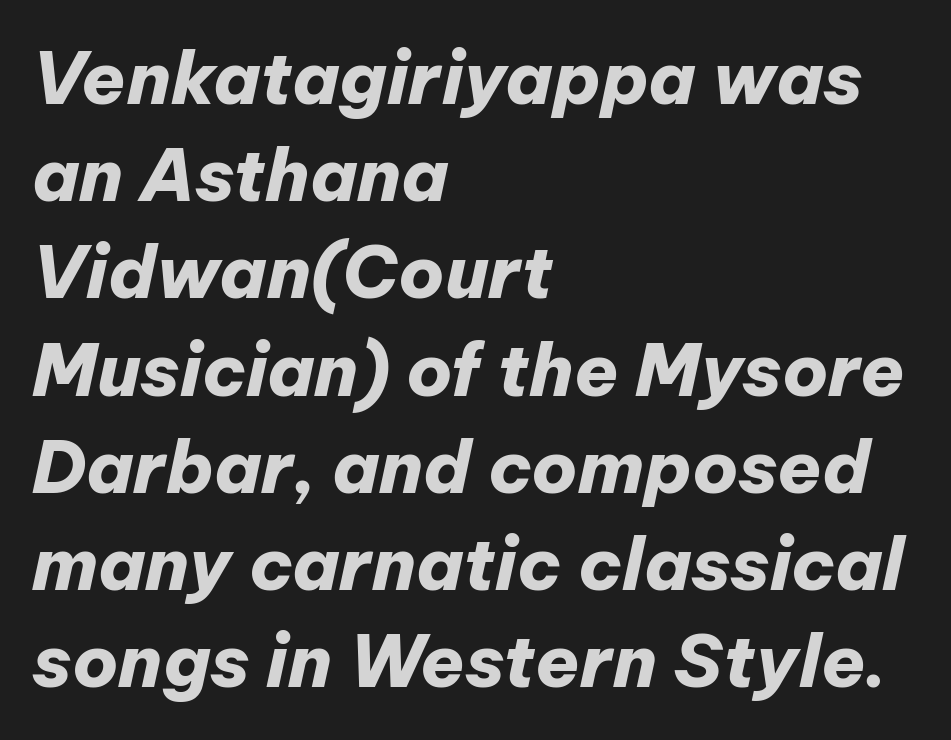
The image shows 72 px heavy type, italic (leaning right); set left-aligned, normal line spacing (1.35x), normal letter spacing, not underlined; low stroke contrast and a medium x-height.
